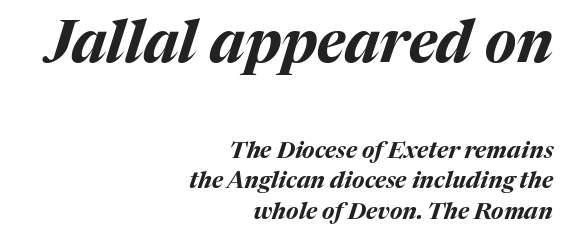
Q: Is the text bold? A: Yes.
Q: Is the text italic (slanted)? A: Yes, it leans right by about 17 degrees.
Q: Is the text underlined? A: No.
Q: How is the paragraph aligned? A: Right-aligned.
Q: Is the spacing between letters normal or unusually wide? A: Normal.
Q: Is the spacing between lines tight, normal or loose? A: Normal.
Q: Which block of text is set in a larger size, the first (top) or the second (bottom)? A: The first (top) one.
Q: Width (condensed, normal, or wide)? A: Normal.
Q: Stroke contrast? A: Medium.
Q: x-height? A: Medium.
Q: Monospaced? A: No.
